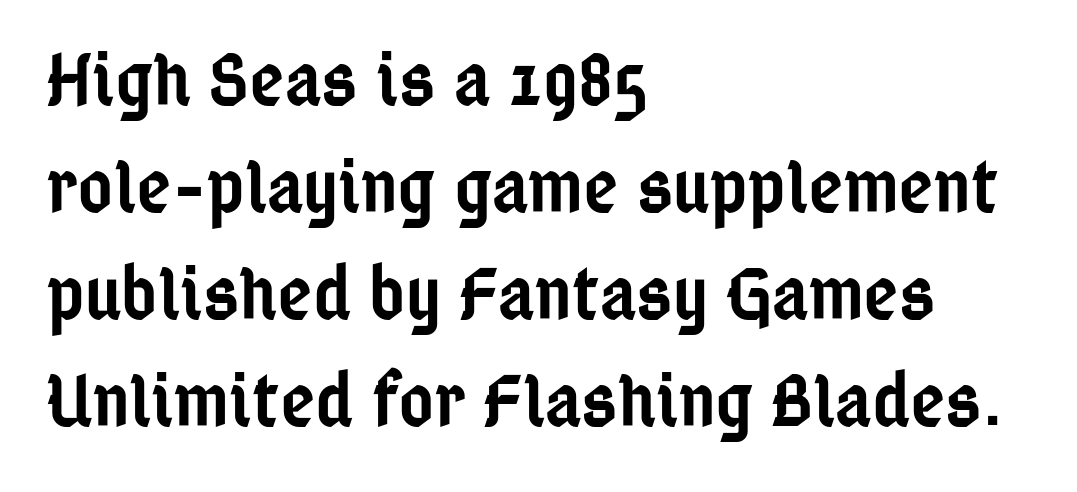
Q: Is the text bold? A: Semi-bold.
Q: Is the text italic (slanted)? A: No, it is upright.
Q: Is the typeface a serif or a sans-serif typeface? A: Sans-serif.
Q: Is the text underlined? A: No.
Q: How is the paragraph aligned? A: Left-aligned.
Q: Is the spacing between letters normal or unusually wide? A: Normal.
Q: Is the spacing between lines tight, normal or loose? A: Normal.
Q: Width (condensed, normal, or wide)? A: Condensed.
Q: Stroke contrast? A: Low.
Q: x-height? A: Medium.
Q: Monospaced? A: No.
